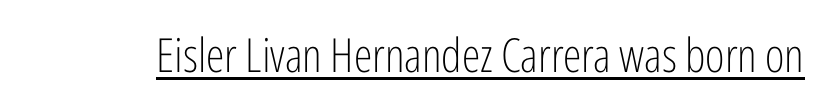
The rendering uses the underline text-decoration. The rendering keeps characters at their native spacing. These lines are rendered in a variable-pitch font. Style check: upright.
